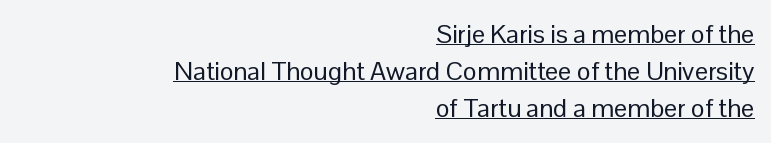
Q: Is the text bold? A: No.
Q: Is the text italic (slanted)? A: No, it is upright.
Q: Is the text underlined? A: Yes.
Q: How is the paragraph aligned? A: Right-aligned.
Q: Is the spacing between letters normal or unusually wide? A: Normal.
Q: Is the spacing between lines tight, normal or loose? A: Normal.
